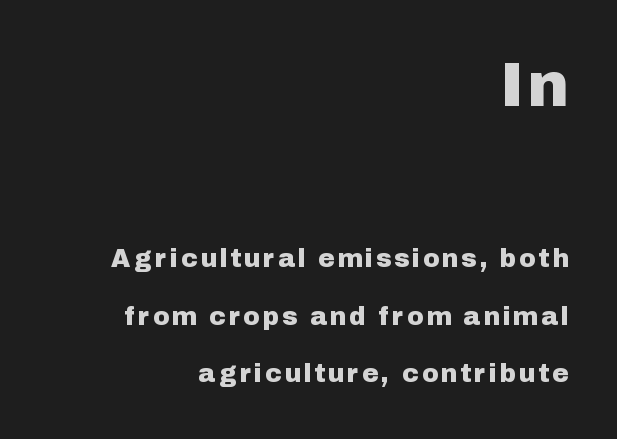
{"serif": "no", "italic": "no", "width": "normal", "stroke_contrast": "low", "x_height": "medium", "monospaced": "no", "underline": "no", "align": "right", "line_spacing": "loose", "line_spacing_ratio": 2.3, "larger_block": "first", "size_ratio": 2.52, "glyph_px": 63}
